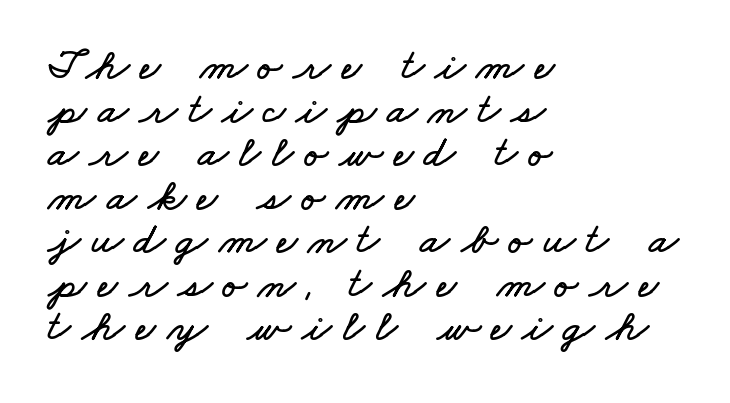
{"width": "wide", "stroke_contrast": "low", "x_height": "small", "monospaced": "no", "underline": "no", "align": "left", "line_spacing": "tight", "line_spacing_ratio": 0.99, "letter_spacing": "wide", "letter_spacing_em": 0.25, "glyph_px": 44}
